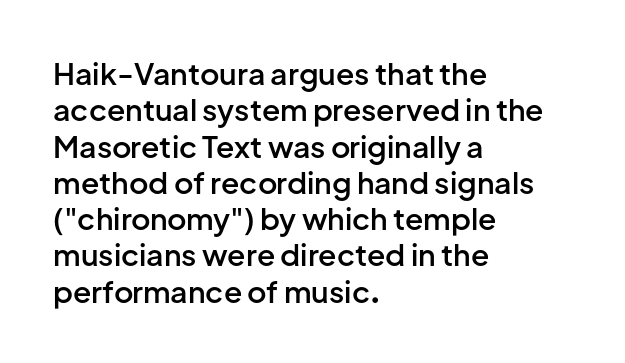
The image shows 30 px semibold sans-serif type, upright; set left-aligned, line spacing 1.21x, normal letter spacing, not underlined; low stroke contrast and a medium x-height.
